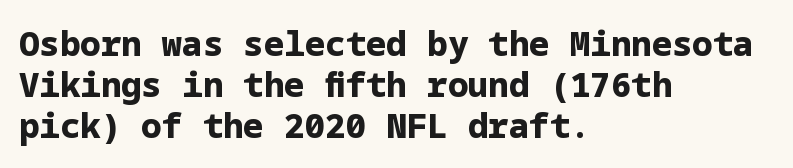
Left-aligned paragraph, ragged on the right. Underlining? Definitely not there. Glyph-to-glyph distance matches everyday printed text. In terms of weight, the rendering is a true, heavy bold. In terms of posture, this sample is upright. The text was rendered using a sans face with plain stroke endings.
